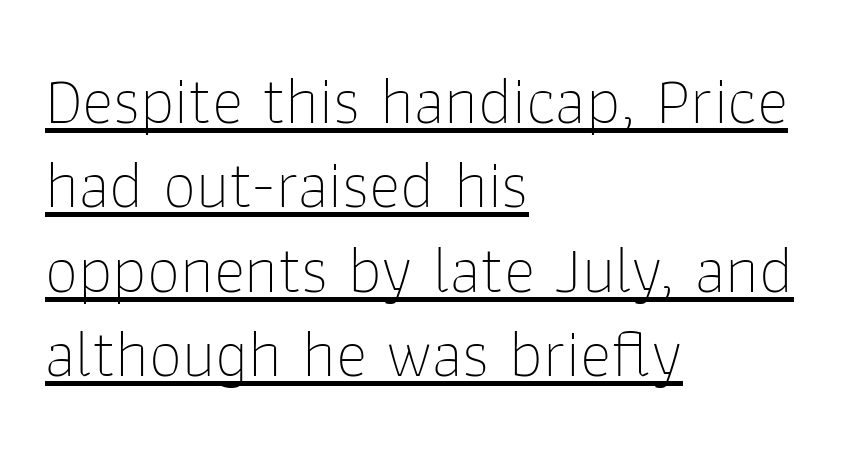
The image shows 67 px thin sans-serif type, upright; set left-aligned, normal line spacing (1.26x), normal letter spacing, underlined; low stroke contrast and a medium x-height.
